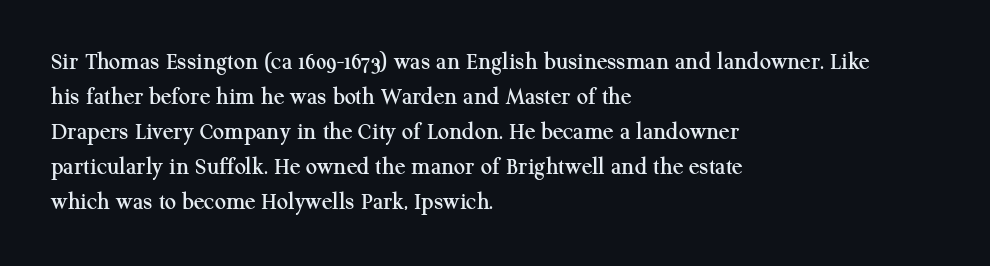
Q: Is the text italic (slanted)? A: No, it is upright.
Q: Is the text underlined? A: No.
Q: How is the paragraph aligned? A: Left-aligned.
Q: Is the spacing between letters normal or unusually wide? A: Normal.
Q: Is the spacing between lines tight, normal or loose? A: Normal.
